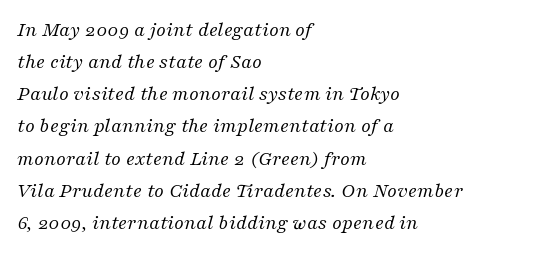
The image shows 21 px text type, italic (leaning right); set left-aligned, normal line spacing (1.53x), normal letter spacing, not underlined.
